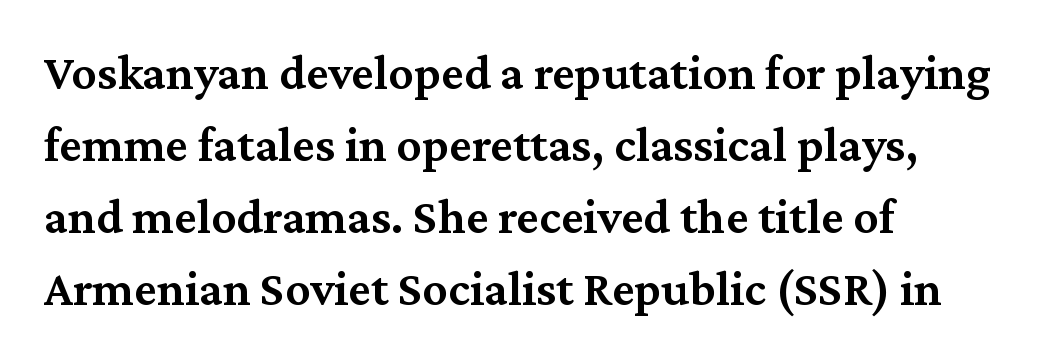
Underline: absent. Observe the serifs anchoring each vertical stroke in this sample. Characters remain perfectly vertical along every line. A typesetter would call this leading conventional body-copy spacing. Casual observation: everything's shoved over to the left. A typesetter would call this zero additional tracking.
